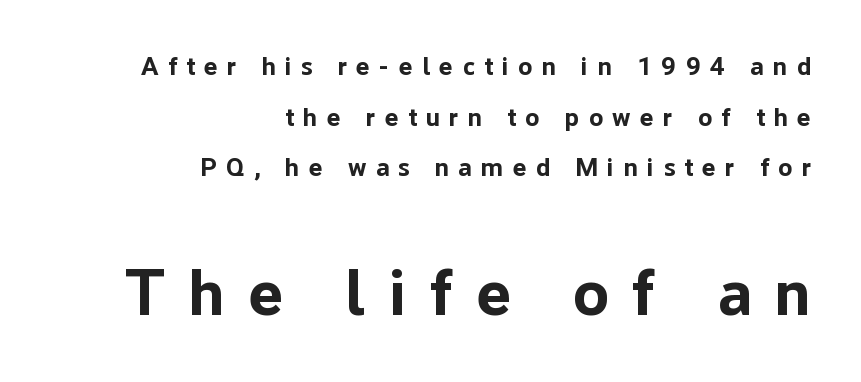
Where is the straight margin? On the right. Reading top to bottom, the characters get bigger at the block break. A roman cut, with each character standing at attention. Words float on clear page, feet unadorned.
